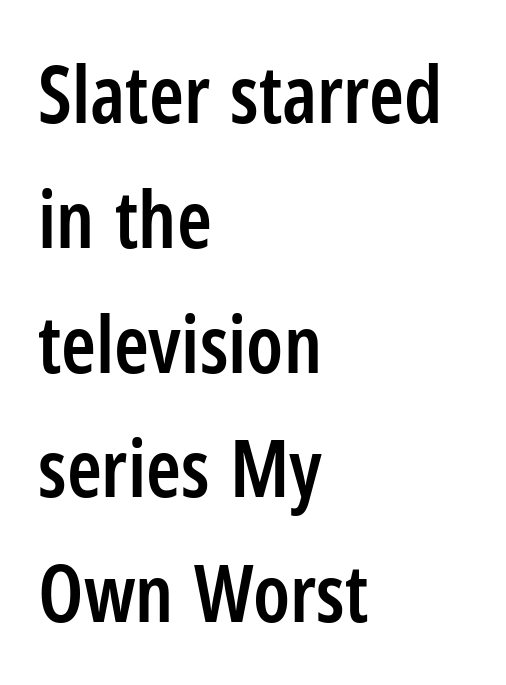
{"serif": "no", "italic": "no", "bold": "semi", "weight": "semibold", "width": "condensed", "stroke_contrast": "low", "x_height": "medium", "monospaced": "no", "underline": "no", "align": "left", "line_spacing": "normal", "line_spacing_ratio": 1.58, "letter_spacing": "normal", "letter_spacing_em": 0.0, "glyph_px": 79}
